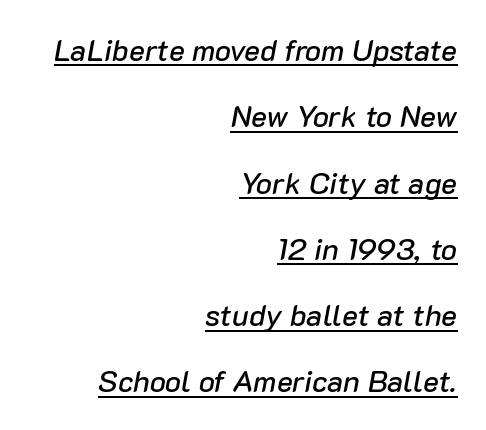
The image shows 30 px text type, italic (leaning right); set right-aligned, loose line spacing (2.21x), normal letter spacing, underlined; low stroke contrast and a medium x-height.
